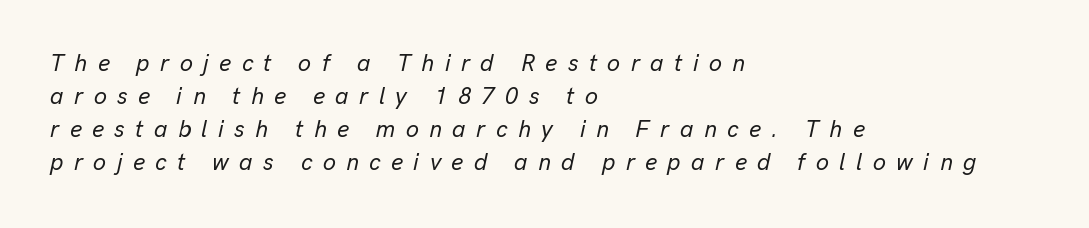
The designer left line spacing at the default. The whole block is typeset with a tilt. The passage shown is not underscored anywhere. Characters follow at a spacing far wider than the type designer built in.
